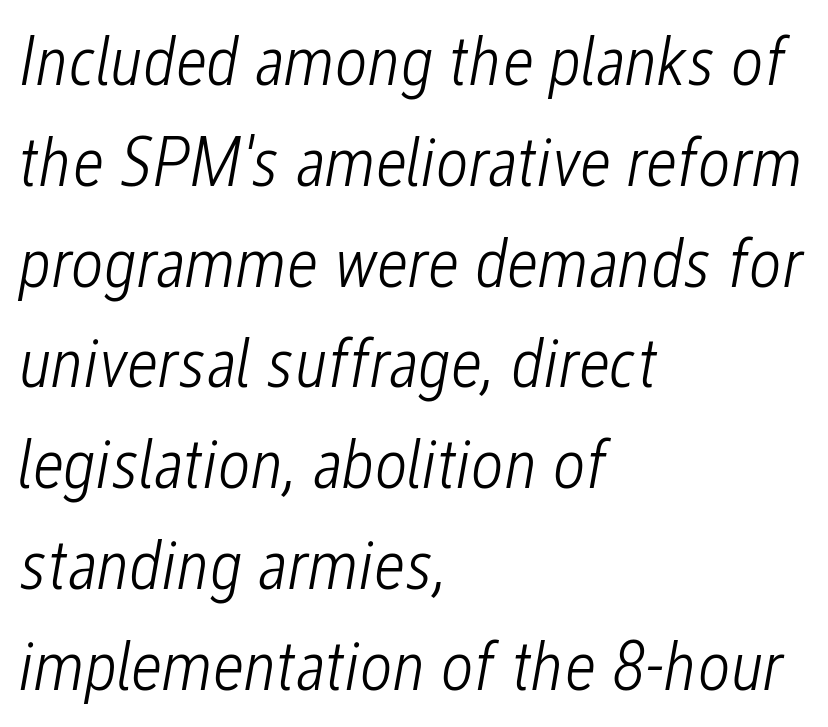
{"italic": "yes", "lean": "right", "slant_degrees": 12, "bold": "no", "weight": "light", "width": "condensed", "stroke_contrast": "low", "x_height": "medium", "monospaced": "no", "underline": "no", "align": "left", "line_spacing": "normal", "line_spacing_ratio": 1.42, "letter_spacing": "normal", "letter_spacing_em": 0.0, "glyph_px": 71}
